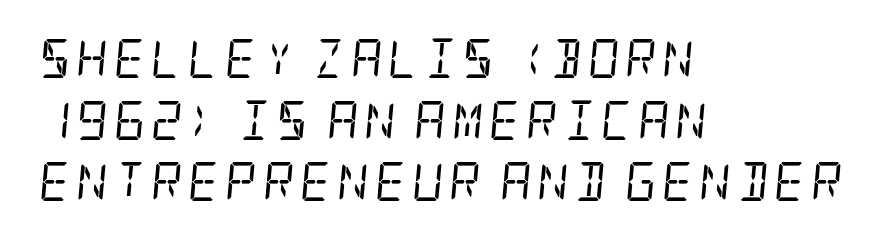
{"serif": "yes", "italic": "yes", "lean": "right", "slant_degrees": 5, "bold": "no", "weight": "regular", "width": "condensed", "stroke_contrast": "low", "x_height": "large", "underline": "no", "align": "left", "line_spacing": "normal", "line_spacing_ratio": 1.58, "glyph_px": 39}
